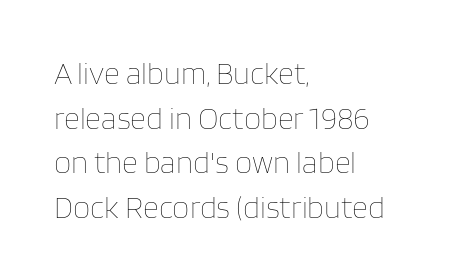
The image shows 31 px thin type, upright; set left-aligned, normal line spacing (1.44x), normal letter spacing, not underlined; low stroke contrast and a large x-height.
